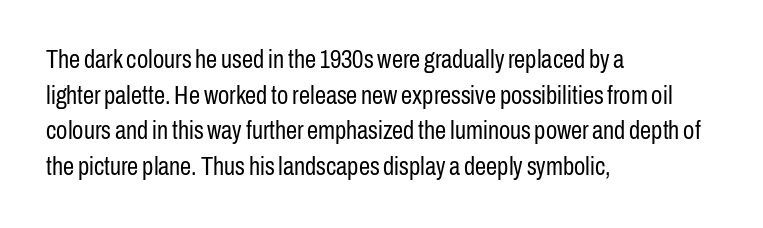
No word sits above an underline. These lines stack with their left ends in a neat column. The line-height multiplier appears to be the usual default. Ordinary non-slanted type is in use. Students, note that the glyphs here touch the page at normal intervals.
